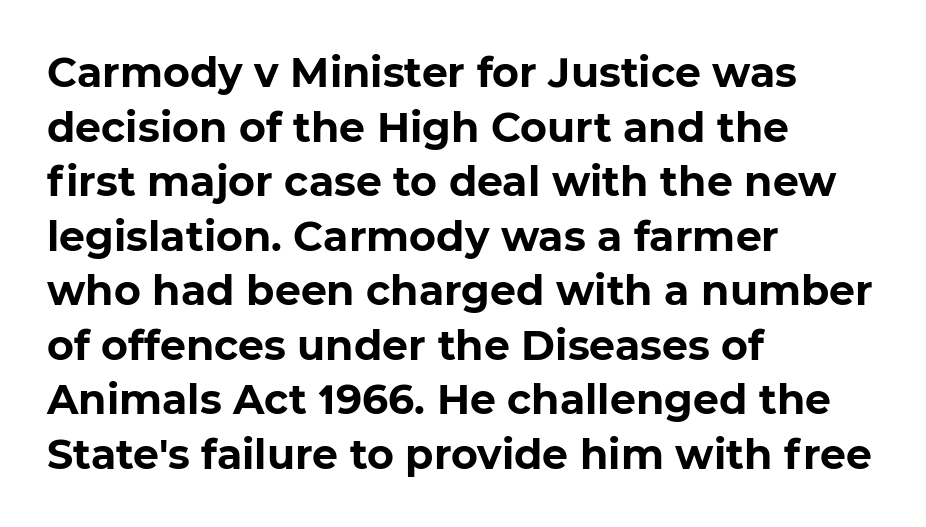
The image shows 41 px bold sans-serif type; set left-aligned, normal line spacing (1.33x), normal letter spacing, not underlined; low stroke contrast and a medium x-height.
